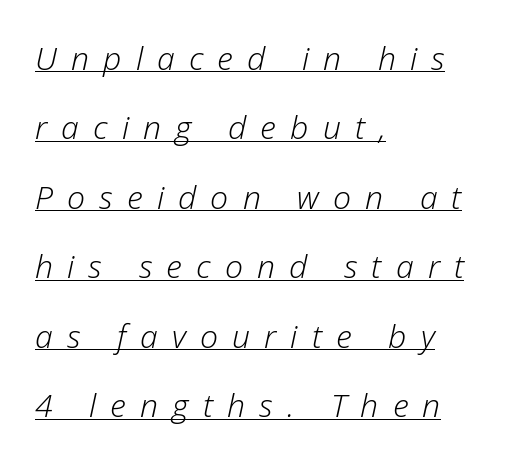
The image shows 32 px light type, italic (leaning right); set left-aligned, loose line spacing (2.17x), unusually wide letter spacing (+0.44 em), underlined; low stroke contrast and a medium x-height.
